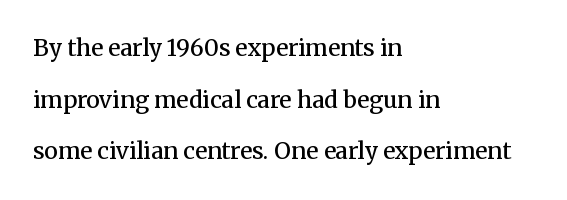
{"italic": "no", "bold": "semi", "underline": "no", "align": "left", "line_spacing": "loose", "line_spacing_ratio": 2.25, "letter_spacing": "normal", "letter_spacing_em": 0.0, "glyph_px": 23}
